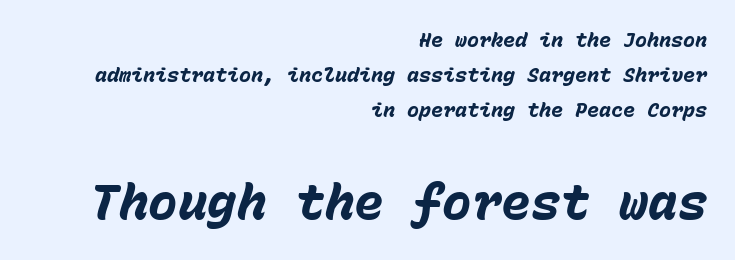
Typesetter's note: full bold, strokes at maximum text heaviness. Compared with a flush-left layout, this one pins lines to the opposite, right side. This layout puts the modest block above and the oversized block below. Do the characters align in a grid? Yes, the font is monospaced. Beneath every word, the page is bare.
